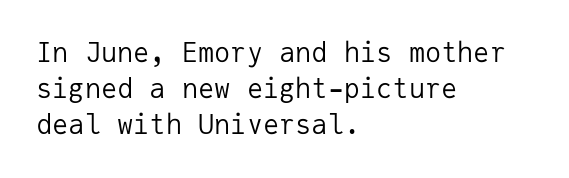
The strokes carry an ordinary text weight at most. Teacher's note: observe the even left margin — that is flush-left alignment. The lines sit at an ordinary, default distance from one another. Does extra space separate the letters? No, they use regular spacing. Posture: vertical. The specimen omits any rule beneath the text block's lines.
